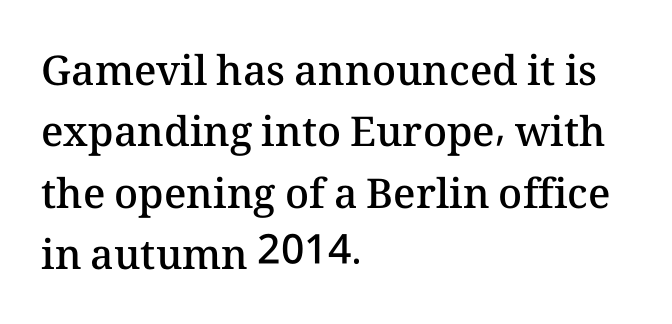
The image shows 41 px semibold type, upright; set left-aligned, normal line spacing (1.5x), normal letter spacing, not underlined; medium stroke contrast and a medium x-height.
